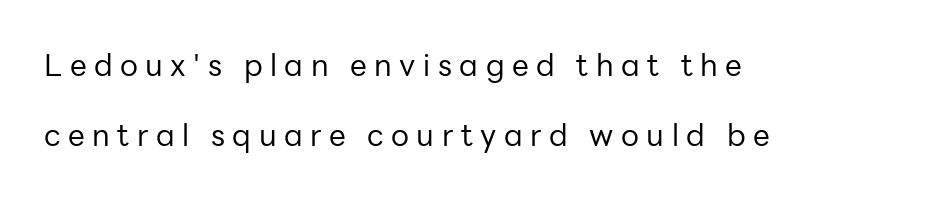
{"serif": "no", "italic": "no", "bold": "no", "weight": "regular", "width": "normal", "stroke_contrast": "low", "x_height": "medium", "monospaced": "no", "underline": "no", "align": "left", "line_spacing": "loose", "line_spacing_ratio": 2.33, "letter_spacing": "wide", "letter_spacing_em": 0.25, "glyph_px": 30}
